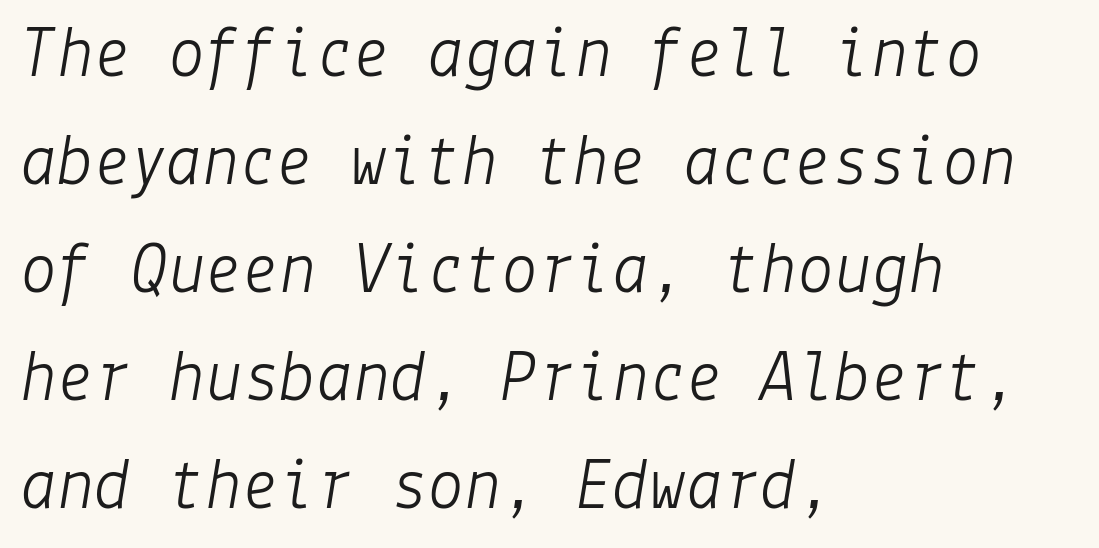
Q: Is the text bold? A: No.
Q: Is the text italic (slanted)? A: Yes, it leans right by about 9 degrees.
Q: Is the text underlined? A: No.
Q: How is the paragraph aligned? A: Left-aligned.
Q: Is the spacing between letters normal or unusually wide? A: Normal.
Q: Is the spacing between lines tight, normal or loose? A: Normal.
Q: Width (condensed, normal, or wide)? A: Normal.
Q: Stroke contrast? A: Low.
Q: x-height? A: Medium.
